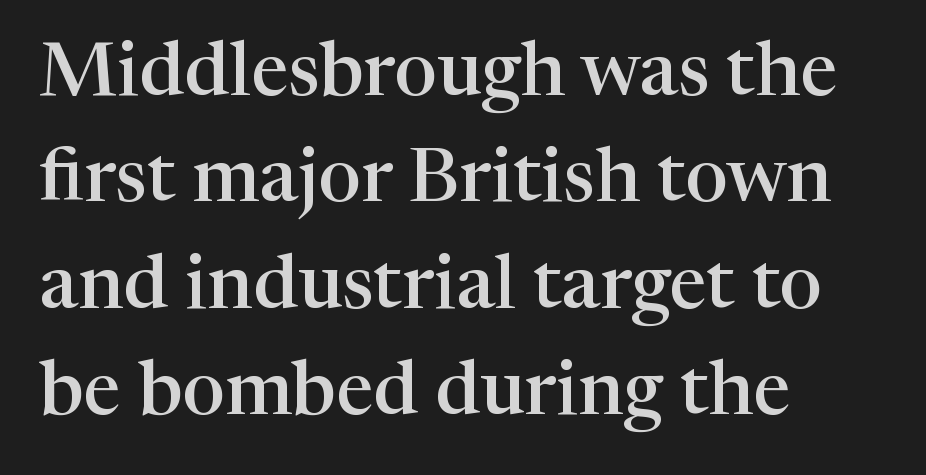
{"serif": "yes", "italic": "no", "bold": "semi", "weight": "semibold", "width": "normal", "stroke_contrast": "high", "x_height": "medium", "monospaced": "no", "underline": "no", "align": "left", "line_spacing": "normal", "line_spacing_ratio": 1.4, "letter_spacing": "normal", "letter_spacing_em": 0.0, "glyph_px": 76}
